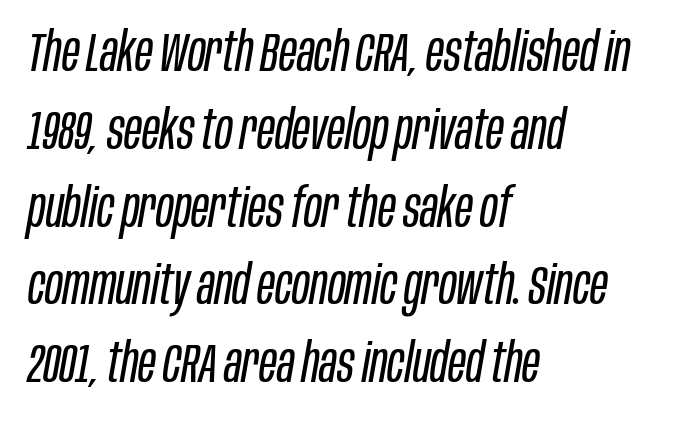
The rows are spaced the way most documents space them. Observe the ordinary spacing: letters are neighbours, not strangers. A classic flush-left, rag-right setting is used for this passage. Notice how the stems are inclined rather than vertical — that's the hallmark of italics. Is this a fixed-width face? No — the glyphs have proportional, varying widths. Underlining? Definitely not there.
